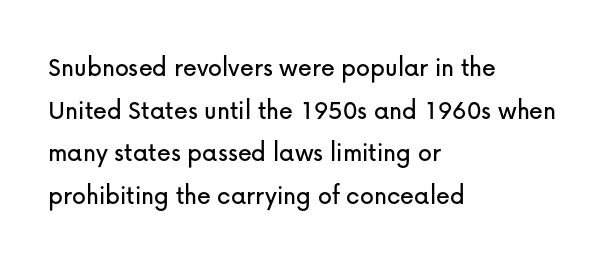
Q: Is the text italic (slanted)? A: No, it is upright.
Q: Is the typeface a serif or a sans-serif typeface? A: Sans-serif.
Q: Is the text underlined? A: No.
Q: How is the paragraph aligned? A: Left-aligned.
Q: Is the spacing between letters normal or unusually wide? A: Normal.
Q: Is the spacing between lines tight, normal or loose? A: Normal.
Q: Width (condensed, normal, or wide)? A: Normal.
Q: Stroke contrast? A: Low.
Q: x-height? A: Medium.
Q: Monospaced? A: No.
